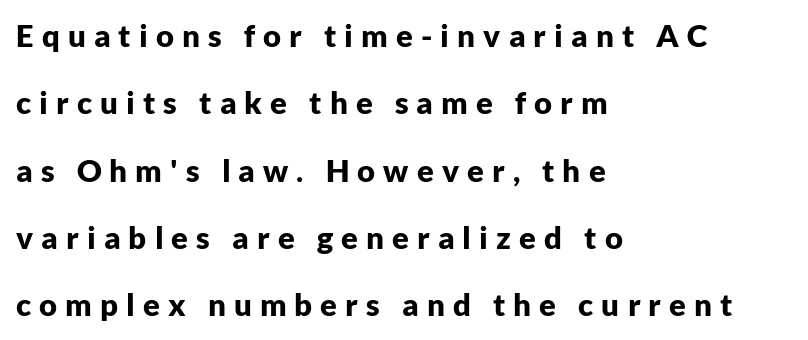
The image shows 31 px bold sans-serif type, upright; set left-aligned, loose line spacing (2.17x), unusually wide letter spacing (+0.26 em), not underlined; low stroke contrast and a medium x-height.
